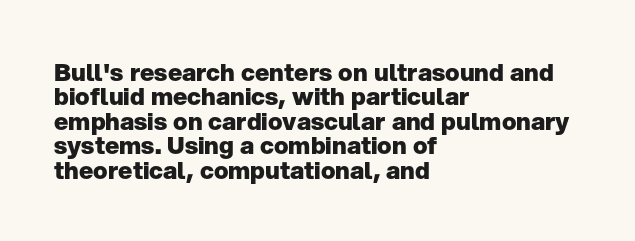
The image shows 24 px bold type, upright; set left-aligned, tight line spacing (1.02x), normal letter spacing, not underlined.
